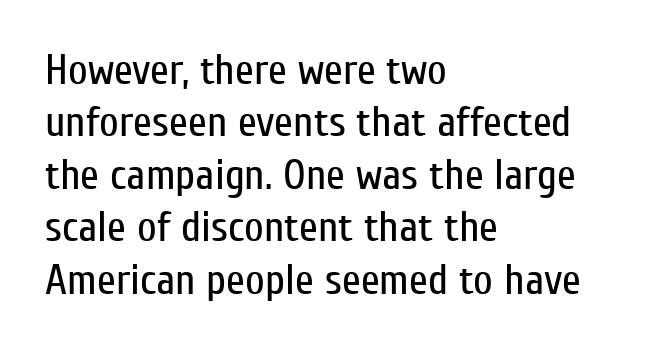
The image shows 43 px regular-weight, condensed sans-serif type, upright; set left-aligned, line spacing 1.22x, normal letter spacing, not underlined; low stroke contrast and a medium x-height.
